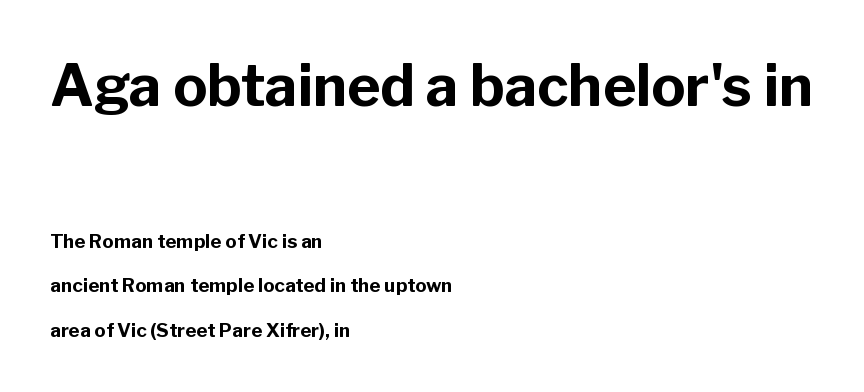
Proportional: the letters do not fall into vertical columns. Vertically, the passage feels expansive, rows floating well apart. Is there any slant? The stems are plumb. Students, note that the glyphs here touch the page at normal intervals. This rendering features lettering with no underline.
